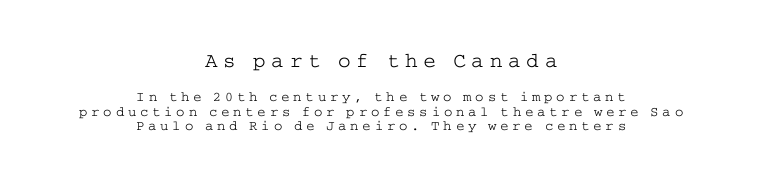
{"italic": "no", "bold": "no", "underline": "no", "align": "center", "line_spacing": "tight", "line_spacing_ratio": 1.03, "letter_spacing": "wide", "letter_spacing_em": 0.27, "larger_block": "first", "size_ratio": 1.5, "glyph_px": 21}
